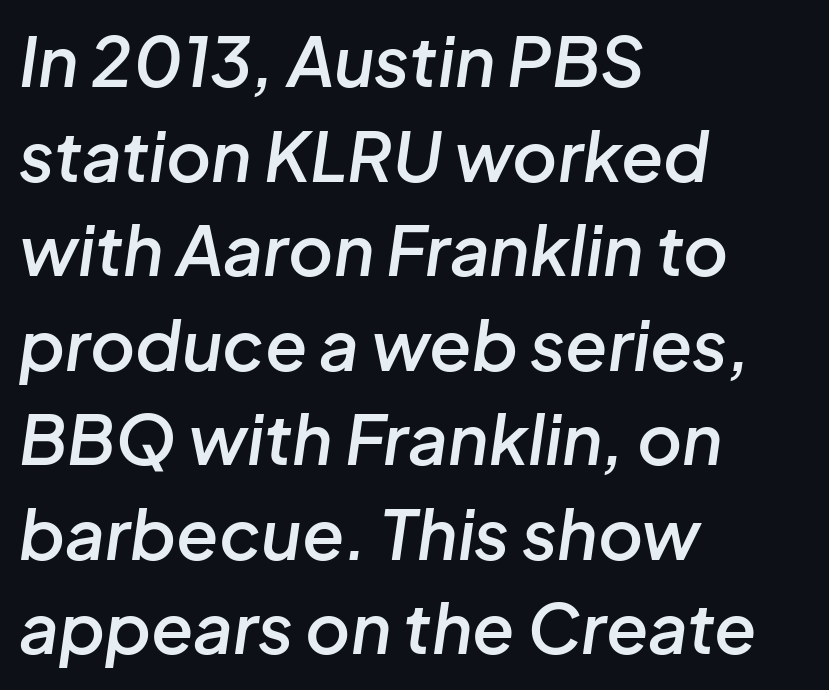
{"italic": "yes", "lean": "right", "slant_degrees": 8, "bold": "semi", "weight": "semibold", "width": "normal", "stroke_contrast": "low", "x_height": "medium", "monospaced": "no", "underline": "no", "align": "left", "line_spacing": "normal", "line_spacing_ratio": 1.37, "letter_spacing": "normal", "letter_spacing_em": 0.0, "glyph_px": 69}
